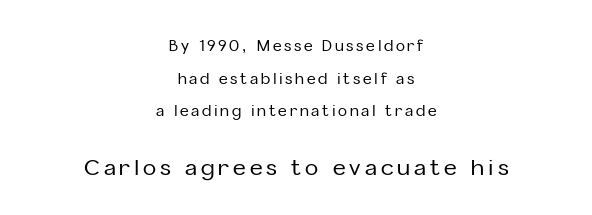
Q: Is the text italic (slanted)? A: No, it is upright.
Q: Is the text underlined? A: No.
Q: How is the paragraph aligned? A: Centered.
Q: Is the spacing between lines tight, normal or loose? A: Loose.
Q: Which block of text is set in a larger size, the first (top) or the second (bottom)? A: The second (bottom) one.
